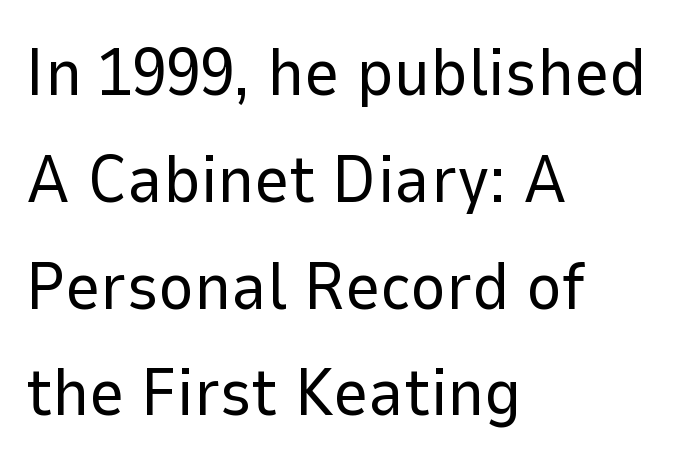
{"serif": "no", "italic": "no", "bold": "no", "weight": "regular", "width": "normal", "stroke_contrast": "low", "x_height": "medium", "monospaced": "no", "underline": "no", "align": "left", "line_spacing": "normal", "line_spacing_ratio": 1.57, "letter_spacing": "normal", "letter_spacing_em": 0.0, "glyph_px": 68}
